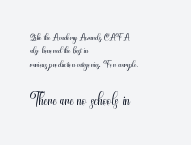
The image shows 24 px text type; set left-aligned, tight line spacing (0.95x), normal letter spacing, not underlined; the second (bottom) block is 1.71x larger.
